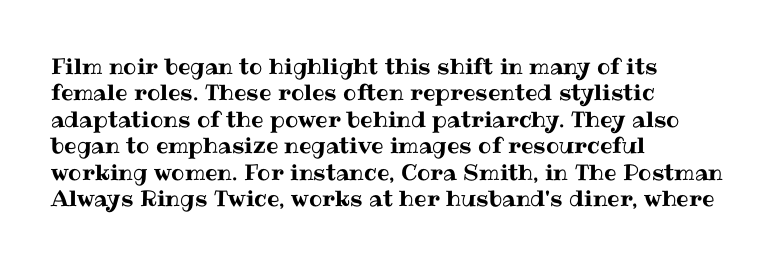
{"italic": "no", "underline": "no", "align": "left", "line_spacing_ratio": 1.2, "letter_spacing": "normal", "letter_spacing_em": 0.0, "glyph_px": 22}
